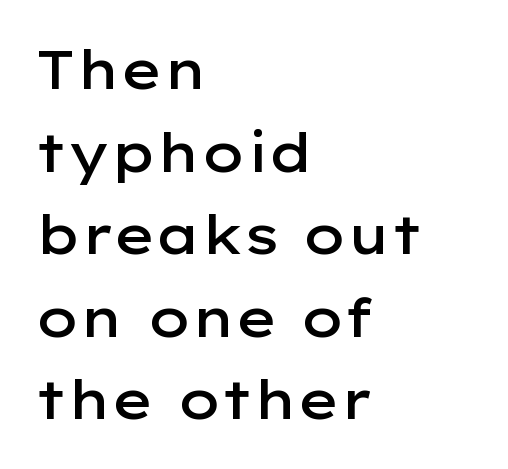
{"serif": "no", "italic": "no", "bold": "semi", "weight": "semibold", "width": "wide", "stroke_contrast": "low", "x_height": "medium", "monospaced": "no", "underline": "no", "align": "left", "line_spacing": "normal", "line_spacing_ratio": 1.53, "letter_spacing": "normal", "letter_spacing_em": 0.0, "glyph_px": 54}
